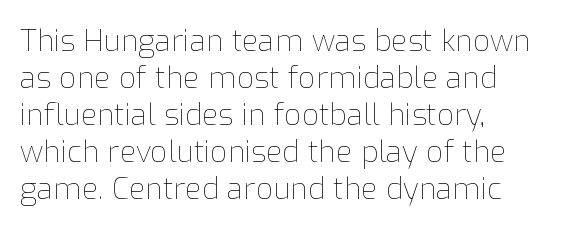
Q: Is the text bold? A: No.
Q: Is the text italic (slanted)? A: No, it is upright.
Q: Is the text underlined? A: No.
Q: How is the paragraph aligned? A: Left-aligned.
Q: Is the spacing between letters normal or unusually wide? A: Normal.
Q: Width (condensed, normal, or wide)? A: Normal.
Q: Stroke contrast? A: Low.
Q: x-height? A: Medium.
Q: Monospaced? A: No.
